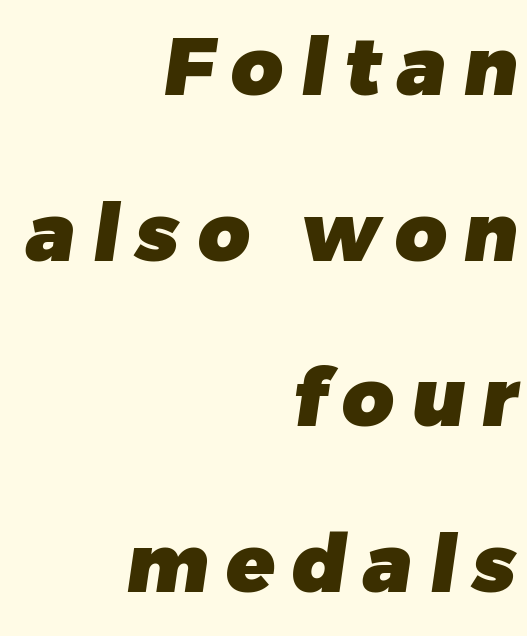
Q: Is the text bold? A: Yes.
Q: Is the typeface a serif or a sans-serif typeface? A: Sans-serif.
Q: Is the text underlined? A: No.
Q: How is the paragraph aligned? A: Right-aligned.
Q: Is the spacing between letters normal or unusually wide? A: Unusually wide.
Q: Is the spacing between lines tight, normal or loose? A: Loose.
Q: Width (condensed, normal, or wide)? A: Normal.
Q: Stroke contrast? A: Low.
Q: x-height? A: Medium.
Q: Monospaced? A: No.
